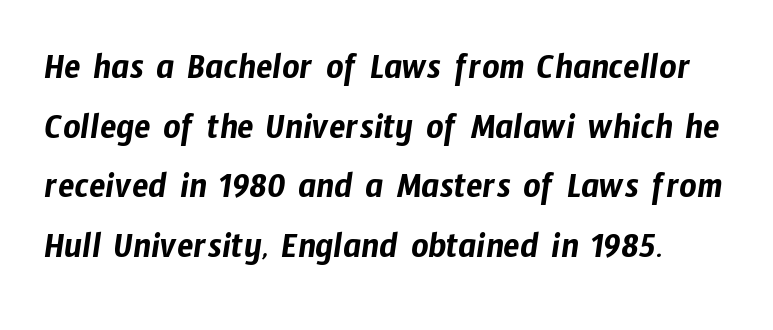
The image shows 38 px condensed sans-serif type; set normal line spacing (1.57x), normal letter spacing, not underlined; low stroke contrast and a medium x-height.
